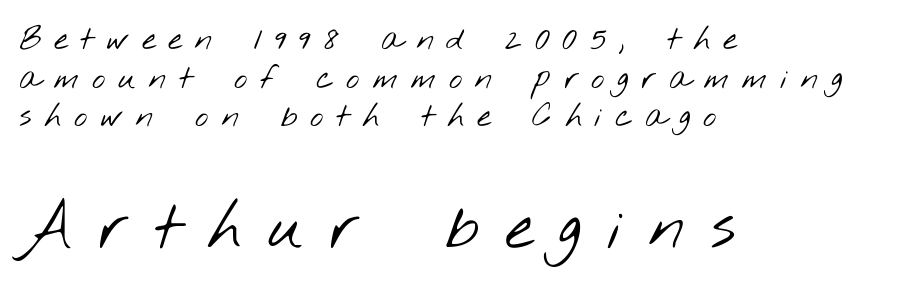
The image shows 65 px light, wide sans-serif type; set left-aligned, line spacing 1.21x, unusually wide letter spacing (+0.39 em), not underlined; the second (bottom) block is 2.03x larger; low stroke contrast and a small x-height.
